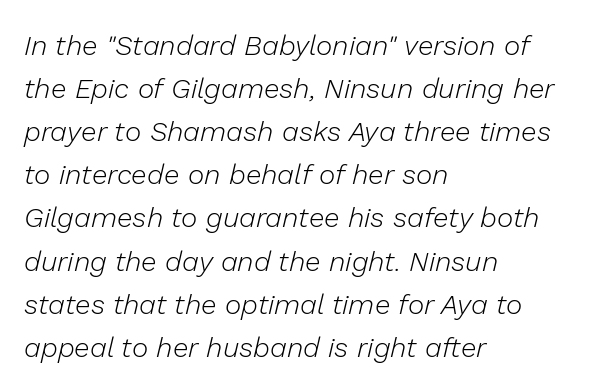
Q: Is the text bold? A: No.
Q: Is the text italic (slanted)? A: Yes, it leans right by about 13 degrees.
Q: Is the text underlined? A: No.
Q: How is the paragraph aligned? A: Left-aligned.
Q: Is the spacing between letters normal or unusually wide? A: Normal.
Q: Is the spacing between lines tight, normal or loose? A: Normal.
Q: Width (condensed, normal, or wide)? A: Normal.
Q: Stroke contrast? A: Low.
Q: x-height? A: Medium.
Q: Monospaced? A: No.
